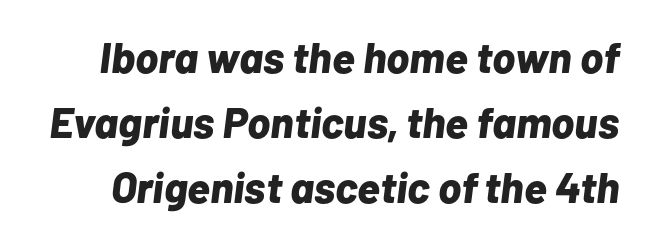
Q: Is the text bold? A: Yes.
Q: Is the text italic (slanted)? A: Yes, it leans right by about 7 degrees.
Q: Is the text underlined? A: No.
Q: Is the spacing between letters normal or unusually wide? A: Normal.
Q: Is the spacing between lines tight, normal or loose? A: Normal.
Q: Width (condensed, normal, or wide)? A: Normal.
Q: Stroke contrast? A: Low.
Q: x-height? A: Medium.
Q: Monospaced? A: No.
